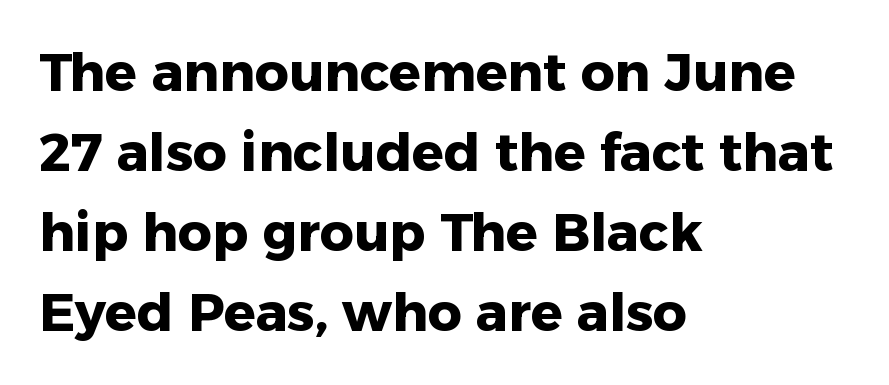
Q: Is the text bold? A: Yes.
Q: Is the text italic (slanted)? A: No, it is upright.
Q: Is the typeface a serif or a sans-serif typeface? A: Sans-serif.
Q: Is the text underlined? A: No.
Q: How is the paragraph aligned? A: Left-aligned.
Q: Is the spacing between letters normal or unusually wide? A: Normal.
Q: Is the spacing between lines tight, normal or loose? A: Normal.
Q: Width (condensed, normal, or wide)? A: Normal.
Q: Stroke contrast? A: Low.
Q: x-height? A: Medium.
Q: Monospaced? A: No.
